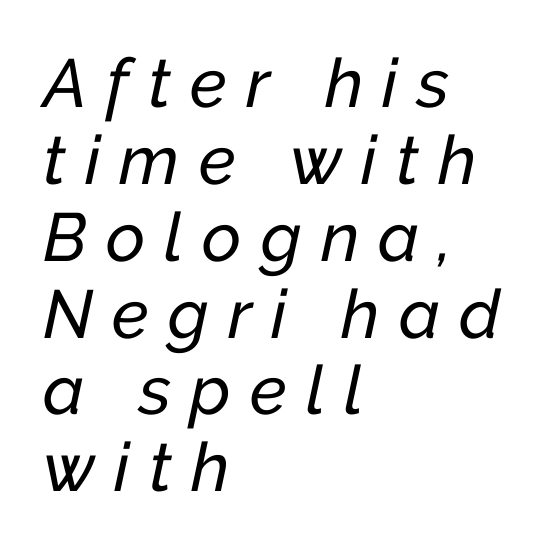
{"italic": "yes", "lean": "right", "slant_degrees": 12, "width": "normal", "stroke_contrast": "low", "x_height": "medium", "monospaced": "no", "underline": "no", "align": "left", "line_spacing": "tight", "line_spacing_ratio": 1.13, "letter_spacing": "wide", "letter_spacing_em": 0.28, "glyph_px": 68}
